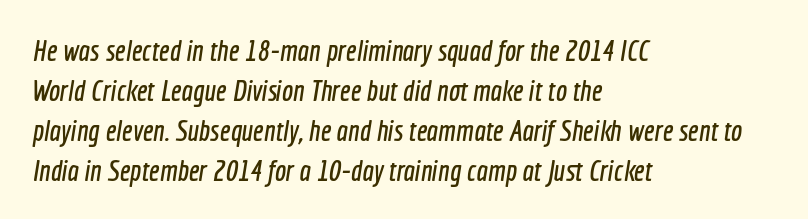
Q: Is the typeface a serif or a sans-serif typeface? A: Sans-serif.
Q: Is the text underlined? A: No.
Q: How is the paragraph aligned? A: Left-aligned.
Q: Is the spacing between letters normal or unusually wide? A: Normal.
Q: Is the spacing between lines tight, normal or loose? A: Normal.
Q: Width (condensed, normal, or wide)? A: Condensed.
Q: x-height? A: Medium.
Q: Monospaced? A: No.
